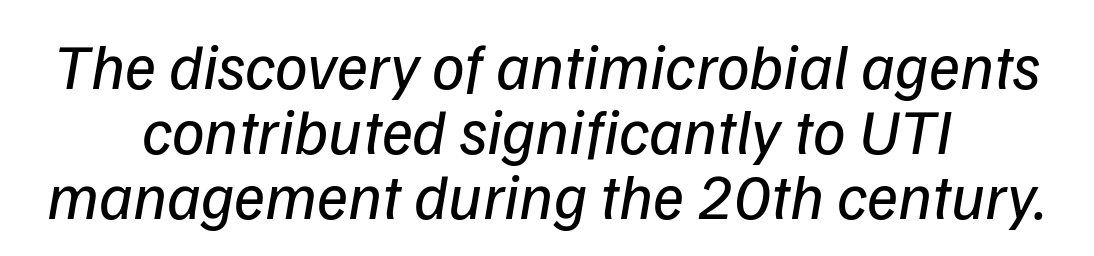
I'd call this a sans setting — the letters go barefoot. Character widths vary here, with narrow letters taking less room than wide ones. The designer dialed line spacing down below the default. The letterforms sit at book weight or below. The words here are not underlined. The lines are quadded center.
